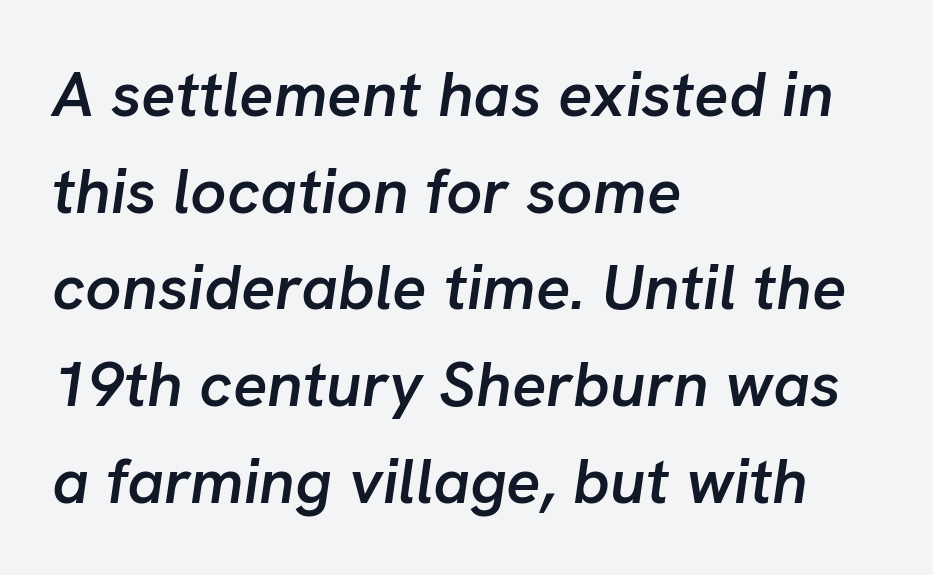
The image shows 64 px semibold type, italic (leaning right); set left-aligned, normal line spacing (1.51x), normal letter spacing, not underlined; low stroke contrast and a medium x-height.
